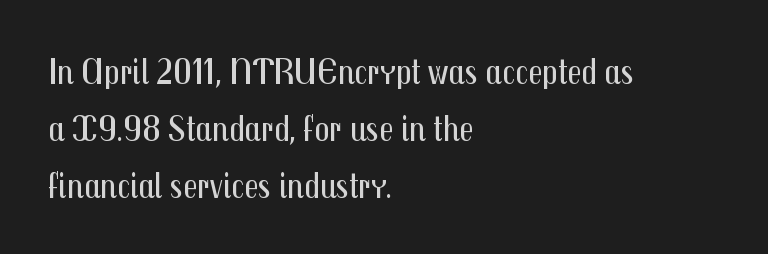
Q: Is the text bold? A: No.
Q: Is the text italic (slanted)? A: No, it is upright.
Q: Is the typeface a serif or a sans-serif typeface? A: Sans-serif.
Q: Is the text underlined? A: No.
Q: How is the paragraph aligned? A: Left-aligned.
Q: Is the spacing between letters normal or unusually wide? A: Normal.
Q: Is the spacing between lines tight, normal or loose? A: Normal.
Q: Width (condensed, normal, or wide)? A: Condensed.
Q: Stroke contrast? A: Medium.
Q: x-height? A: Medium.
Q: Monospaced? A: No.
